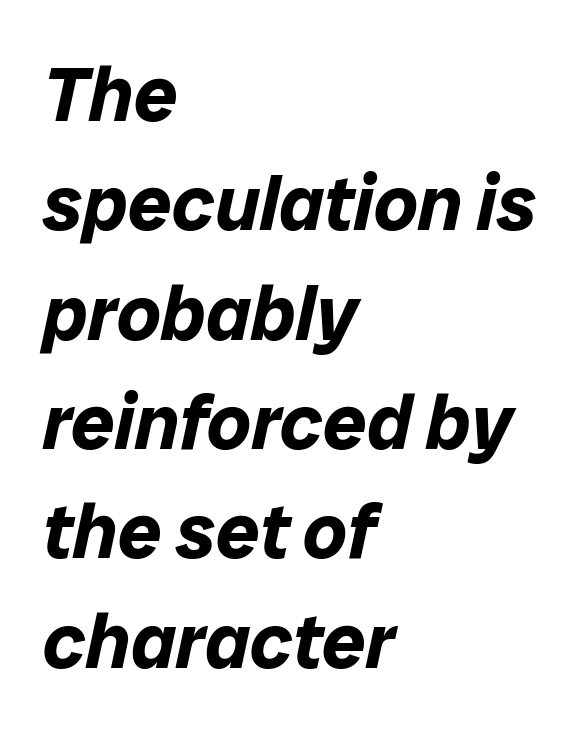
{"italic": "yes", "lean": "right", "slant_degrees": 12, "bold": "yes", "weight": "bold", "width": "normal", "stroke_contrast": "low", "x_height": "medium", "monospaced": "no", "underline": "no", "align": "left", "line_spacing": "normal", "line_spacing_ratio": 1.42, "letter_spacing": "normal", "letter_spacing_em": 0.0, "glyph_px": 77}
